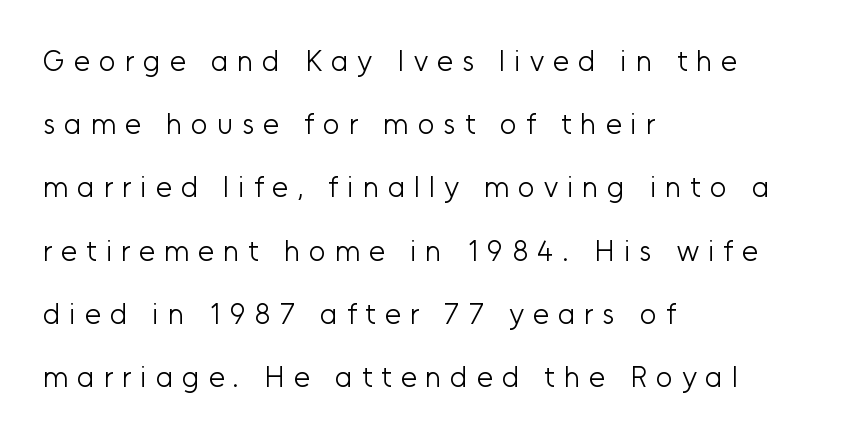
Q: Is the text bold? A: No.
Q: Is the text italic (slanted)? A: No, it is upright.
Q: Is the typeface a serif or a sans-serif typeface? A: Sans-serif.
Q: Is the text underlined? A: No.
Q: How is the paragraph aligned? A: Left-aligned.
Q: Is the spacing between letters normal or unusually wide? A: Unusually wide.
Q: Is the spacing between lines tight, normal or loose? A: Loose.
Q: Width (condensed, normal, or wide)? A: Normal.
Q: Stroke contrast? A: Low.
Q: x-height? A: Medium.
Q: Monospaced? A: No.
